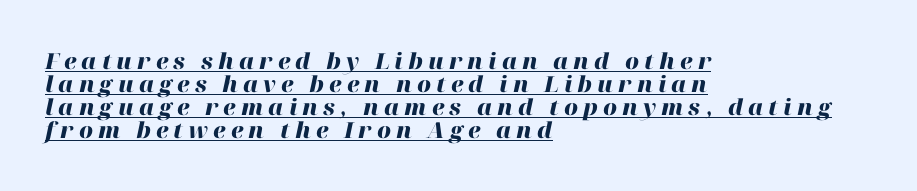
Here the glyphs are tracked loosely, breaking word shapes into spaced letters. Notice how a bar underscores the lettering throughout. I'd describe the lettering as bold — thick and assertive. Whoever set this chose condensed vertical rhythm over breathing room. Teacher's note: observe the even left margin — that is flush-left alignment.
